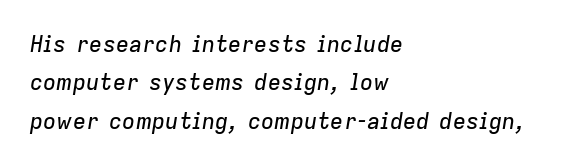
The image shows 22 px text type, italic (leaning right); set left-aligned, line spacing 1.74x, normal letter spacing, not underlined.
